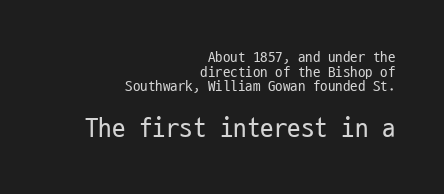
The image shows 27 px text type, upright; set right-aligned, tight line spacing (0.97x), normal letter spacing, not underlined; the second (bottom) block is 1.8x larger.
